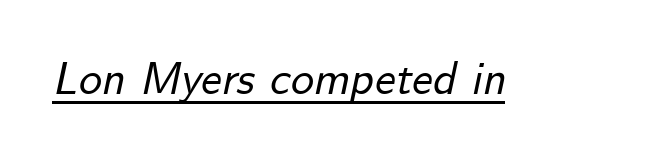
Tracking value appears to be zero — textbook default spacing. The lettering is marked with a stroke running underneath it. You could not count columns in this text — the font is proportionally spaced. If you drew a line through each stem, it would be angled.
